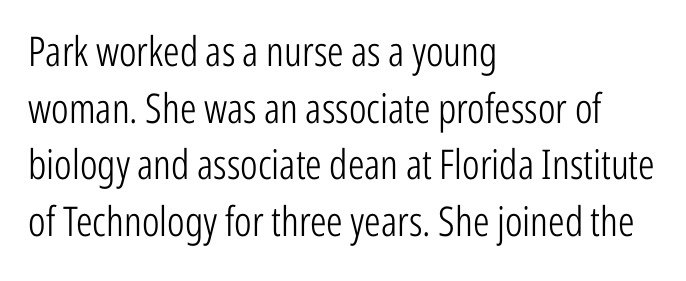
The image shows 41 px light, condensed sans-serif type, upright; set left-aligned, normal line spacing (1.38x), normal letter spacing, not underlined; low stroke contrast and a medium x-height.
